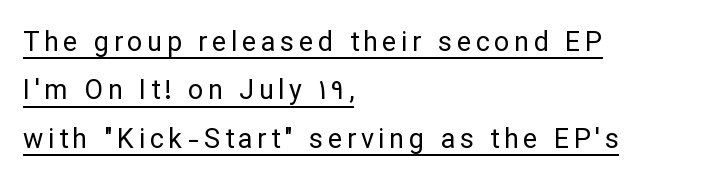
The image shows 27 px text type, upright; set left-aligned, line spacing 1.79x, underlined.
